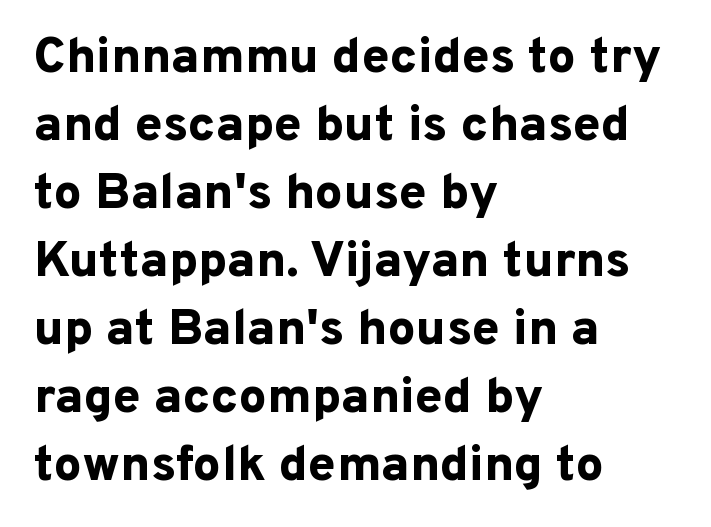
{"serif": "no", "italic": "no", "bold": "yes", "weight": "bold", "width": "normal", "stroke_contrast": "low", "x_height": "medium", "monospaced": "no", "underline": "no", "align": "left", "line_spacing": "normal", "line_spacing_ratio": 1.36, "letter_spacing": "normal", "letter_spacing_em": 0.0, "glyph_px": 50}
